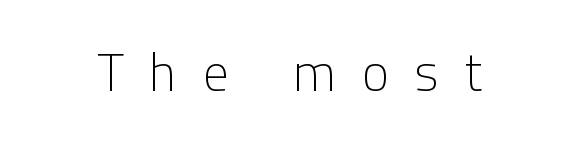
The image shows 53 px light sans-serif type, upright; set unusually wide letter spacing (+0.46 em), not underlined; low stroke contrast and a medium x-height.
